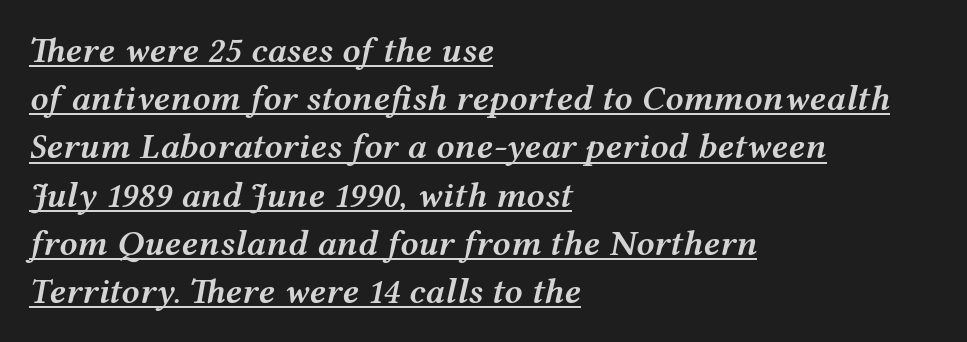
The image shows 36 px semibold, wide type, italic (leaning right); set left-aligned, normal line spacing (1.34x), normal letter spacing, underlined; medium stroke contrast and a medium x-height.
